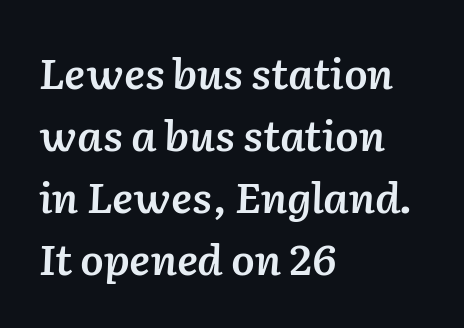
{"italic": "yes", "lean": "right", "slant_degrees": 2, "bold": "semi", "weight": "semibold", "width": "normal", "stroke_contrast": "low", "x_height": "medium", "monospaced": "no", "underline": "no", "align": "left", "line_spacing": "normal", "line_spacing_ratio": 1.48, "letter_spacing": "normal", "letter_spacing_em": 0.0, "glyph_px": 42}
